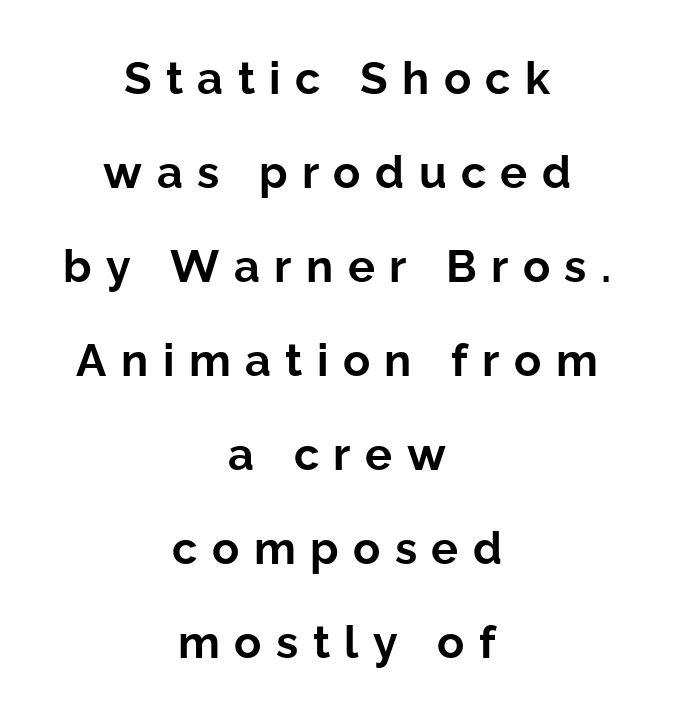
This sample is center-justified, so both line endings float freely. Unmarked baselines from the first word to the last. The font's upright variant was chosen for this text. Weight: bold.
